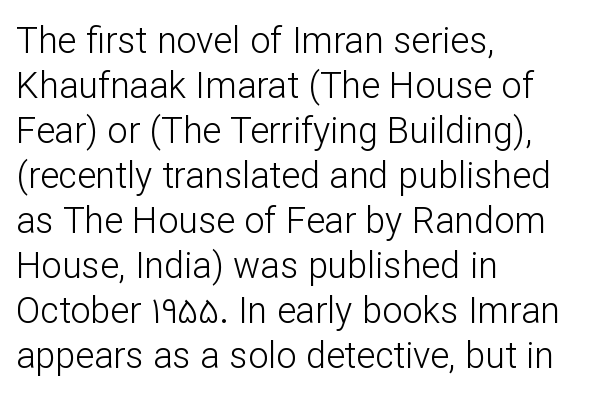
{"serif": "no", "italic": "no", "bold": "no", "weight": "light", "width": "normal", "stroke_contrast": "low", "x_height": "medium", "monospaced": "no", "underline": "no", "align": "left", "line_spacing": "normal", "line_spacing_ratio": 1.25, "letter_spacing": "normal", "letter_spacing_em": 0.0, "glyph_px": 36}
